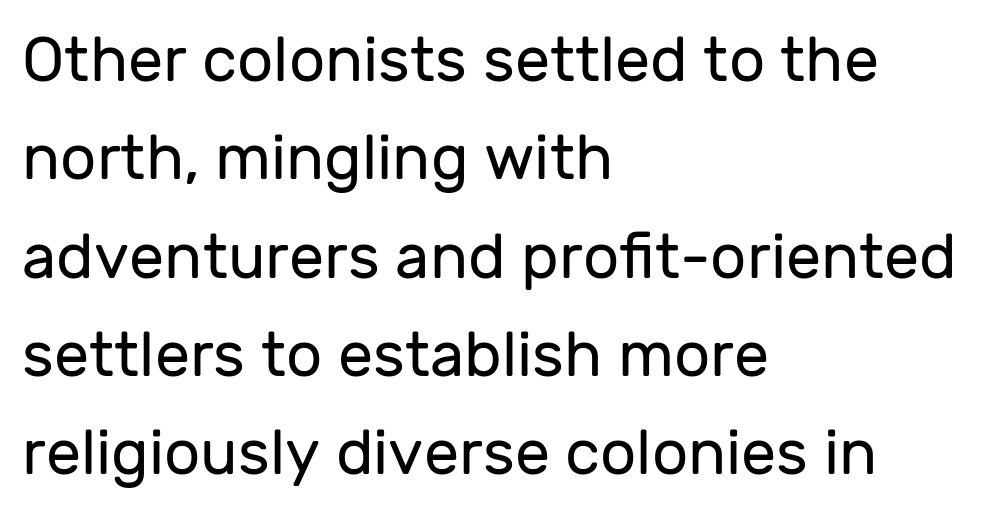
The image shows 63 px regular-weight sans-serif type, upright; set left-aligned, normal line spacing (1.56x), normal letter spacing, not underlined; low stroke contrast and a medium x-height.
